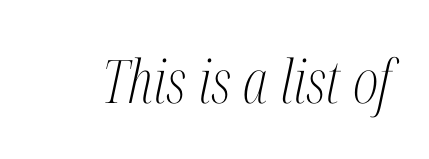
The image shows 60 px light, condensed serif type, italic (leaning right); set normal letter spacing, not underlined; medium stroke contrast and a medium x-height.
